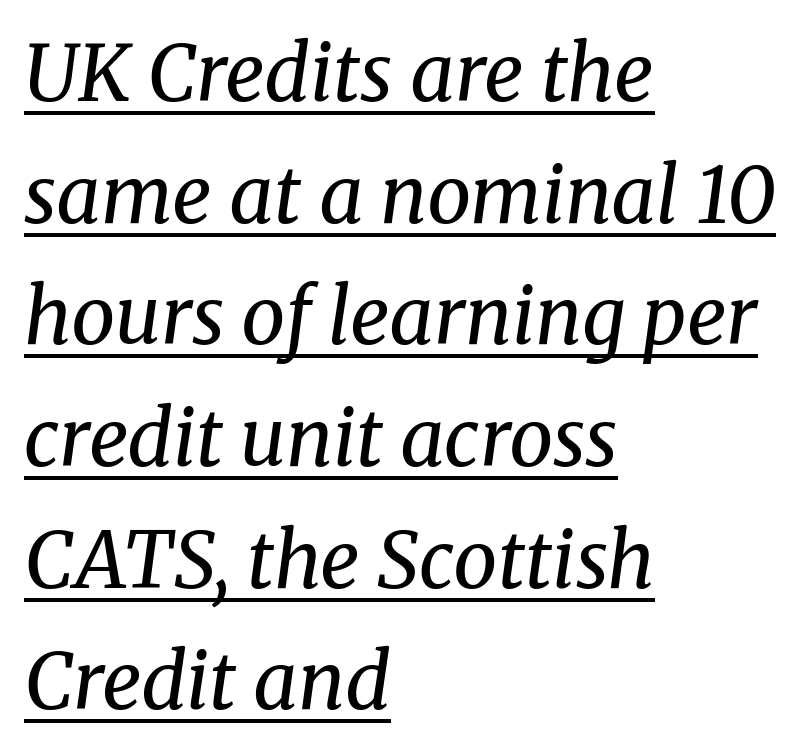
The image shows 78 px regular-weight serif type, italic (leaning right); set left-aligned, normal line spacing (1.56x), normal letter spacing, underlined; medium stroke contrast and a medium x-height.
